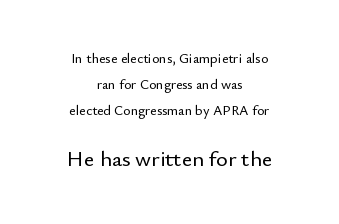
The image shows 22 px text type, upright; set centered, line spacing 1.85x, normal letter spacing, not underlined; the second (bottom) block is 1.57x larger.
